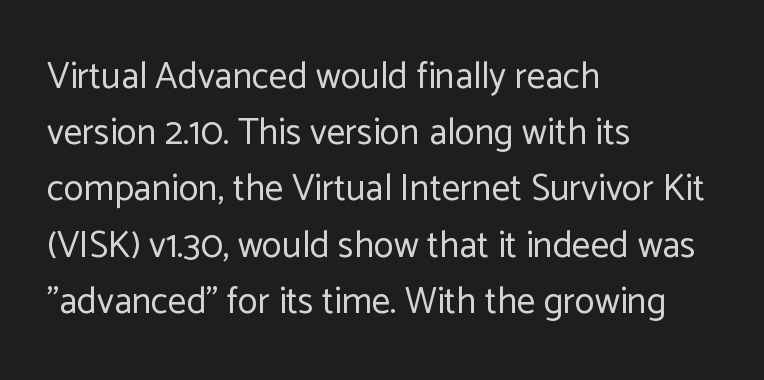
{"serif": "no", "italic": "no", "bold": "no", "weight": "regular", "width": "normal", "stroke_contrast": "low", "x_height": "medium", "monospaced": "no", "underline": "no", "align": "left", "line_spacing": "normal", "line_spacing_ratio": 1.52, "letter_spacing": "normal", "letter_spacing_em": 0.0, "glyph_px": 37}
